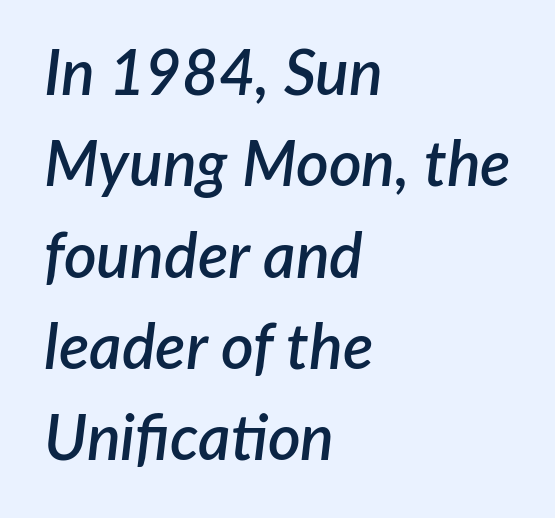
Q: Is the text bold? A: Semi-bold.
Q: Is the text italic (slanted)? A: Yes, it leans right by about 7 degrees.
Q: Is the text underlined? A: No.
Q: How is the paragraph aligned? A: Left-aligned.
Q: Is the spacing between letters normal or unusually wide? A: Normal.
Q: Is the spacing between lines tight, normal or loose? A: Normal.
Q: Width (condensed, normal, or wide)? A: Normal.
Q: Stroke contrast? A: Low.
Q: x-height? A: Medium.
Q: Monospaced? A: No.
